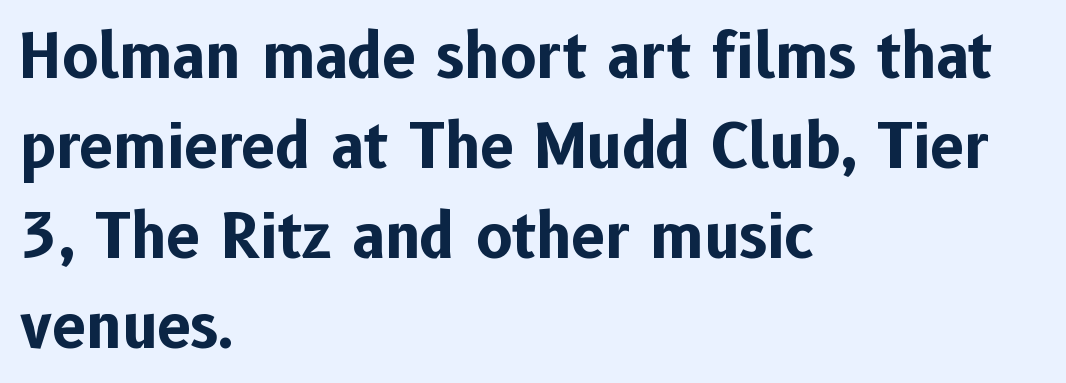
Q: Is the text bold? A: Yes.
Q: Is the text italic (slanted)? A: No, it is upright.
Q: Is the typeface a serif or a sans-serif typeface? A: Sans-serif.
Q: Is the text underlined? A: No.
Q: How is the paragraph aligned? A: Left-aligned.
Q: Is the spacing between letters normal or unusually wide? A: Normal.
Q: Is the spacing between lines tight, normal or loose? A: Normal.
Q: Width (condensed, normal, or wide)? A: Normal.
Q: Stroke contrast? A: Low.
Q: x-height? A: Medium.
Q: Monospaced? A: No.
